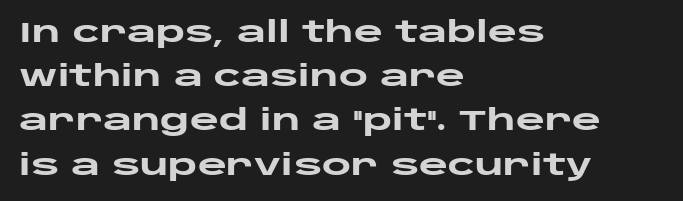
{"serif": "no", "italic": "no", "bold": "yes", "weight": "heavy", "width": "wide", "stroke_contrast": "low", "x_height": "large", "monospaced": "no", "underline": "no", "align": "left", "line_spacing": "normal", "line_spacing_ratio": 1.58, "letter_spacing": "normal", "letter_spacing_em": 0.0, "glyph_px": 28}
